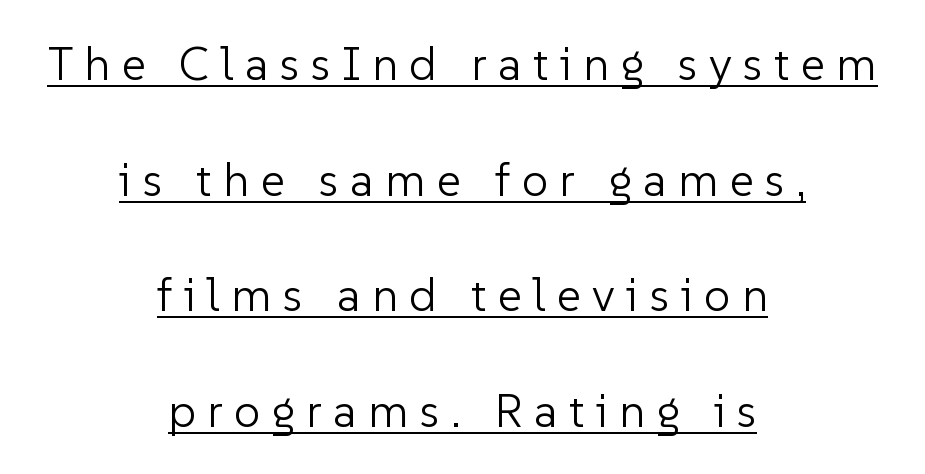
Q: Is the text bold? A: No.
Q: Is the text italic (slanted)? A: No, it is upright.
Q: Is the typeface a serif or a sans-serif typeface? A: Sans-serif.
Q: Is the text underlined? A: Yes.
Q: How is the paragraph aligned? A: Centered.
Q: Is the spacing between letters normal or unusually wide? A: Unusually wide.
Q: Is the spacing between lines tight, normal or loose? A: Loose.
Q: Width (condensed, normal, or wide)? A: Normal.
Q: Stroke contrast? A: Low.
Q: x-height? A: Medium.
Q: Monospaced? A: No.
